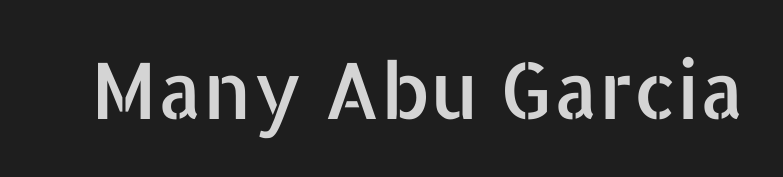
Q: Is the text italic (slanted)? A: No, it is upright.
Q: Is the typeface a serif or a sans-serif typeface? A: Sans-serif.
Q: Is the text underlined? A: No.
Q: Is the spacing between letters normal or unusually wide? A: Normal.
Q: Width (condensed, normal, or wide)? A: Normal.
Q: Stroke contrast? A: Low.
Q: x-height? A: Medium.
Q: Monospaced? A: No.
